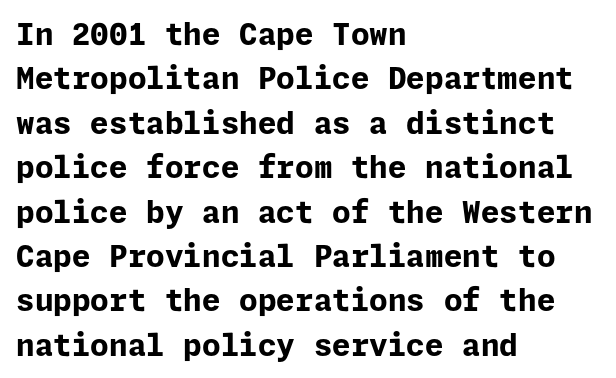
The lettering holds an erect, upright posture throughout. Bare-footed words on every line. Look at the stroke-to-counter ratio: heavy, a bold. A sans-serif font was chosen for this passage.
